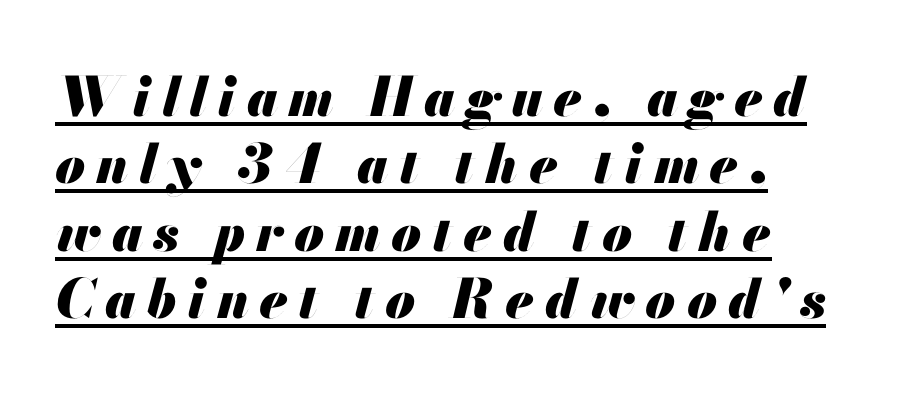
You could not count columns in this text — the font is proportionally spaced. Loose tracking; the words dissolve into strings of separated letters. Yep, that's italic — everything's leaning. Each glyph is drawn with heavy, bold strokes.
